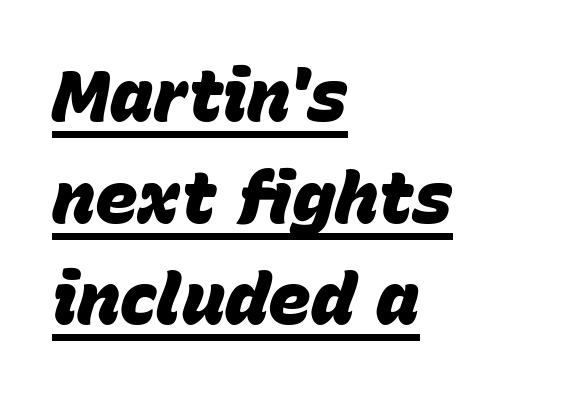
Bold? Absolutely — the strokes are thick and heavy. The passage shown is underscored from start to finish. These lines were composed using italics. Tracking here is standard; glyphs follow each other at the usual distance. These lines are set flush left with a ragged right edge. Regular leading.
